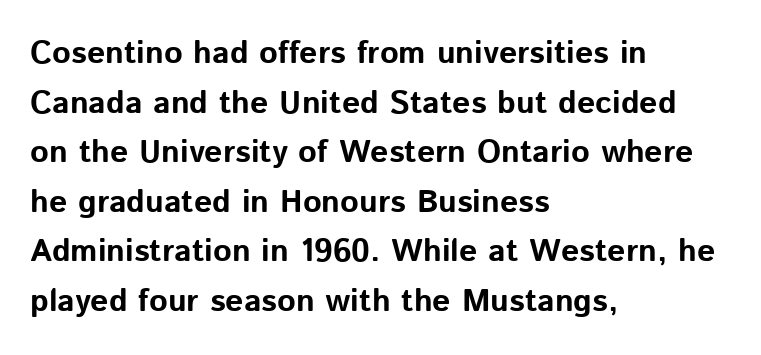
{"serif": "no", "italic": "no", "bold": "yes", "weight": "bold", "width": "normal", "stroke_contrast": "low", "x_height": "medium", "monospaced": "no", "underline": "no", "align": "left", "line_spacing": "normal", "line_spacing_ratio": 1.55, "letter_spacing": "normal", "letter_spacing_em": 0.0, "glyph_px": 32}
